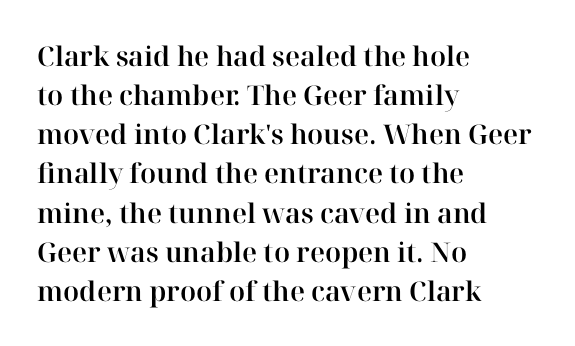
{"italic": "no", "underline": "no", "align": "left", "line_spacing": "normal", "line_spacing_ratio": 1.45, "letter_spacing": "normal", "letter_spacing_em": 0.0, "glyph_px": 27}
